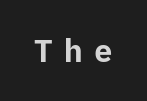
{"serif": "no", "italic": "no", "bold": "yes", "weight": "bold", "width": "normal", "stroke_contrast": "low", "x_height": "medium", "underline": "no", "letter_spacing": "wide", "letter_spacing_em": 0.37, "glyph_px": 31}
